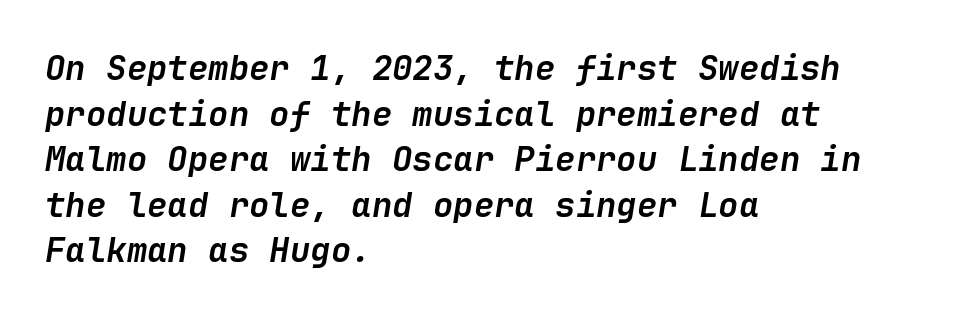
{"italic": "yes", "lean": "right", "slant_degrees": 9, "bold": "yes", "weight": "semibold", "width": "normal", "stroke_contrast": "low", "x_height": "medium", "underline": "no", "align": "left", "line_spacing": "normal", "line_spacing_ratio": 1.34, "letter_spacing": "normal", "letter_spacing_em": 0.0, "glyph_px": 34}
